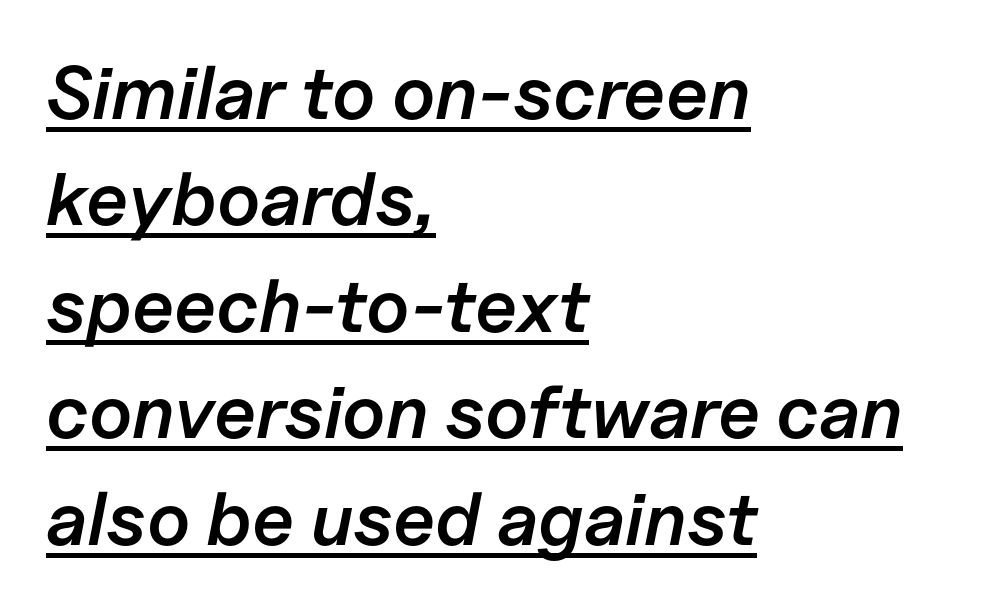
The image shows 75 px semibold type, italic (leaning right); set left-aligned, normal line spacing (1.42x), normal letter spacing, underlined; low stroke contrast and a medium x-height.
